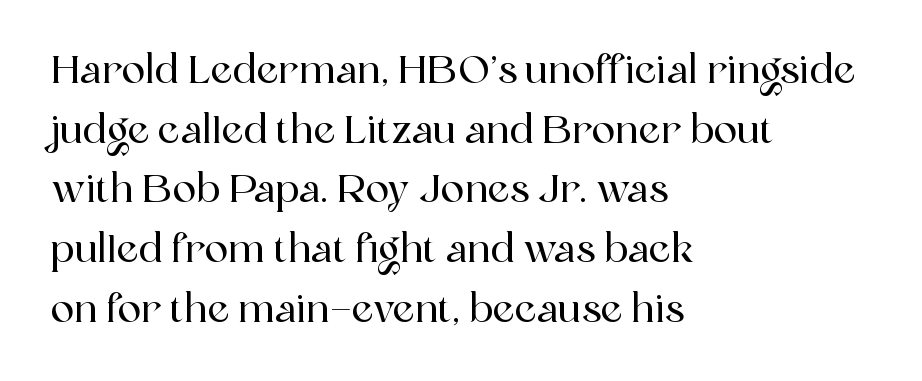
{"serif": "yes", "italic": "no", "width": "normal", "x_height": "medium", "monospaced": "no", "underline": "no", "align": "left", "line_spacing": "normal", "line_spacing_ratio": 1.53, "letter_spacing": "normal", "letter_spacing_em": 0.0, "glyph_px": 39}
